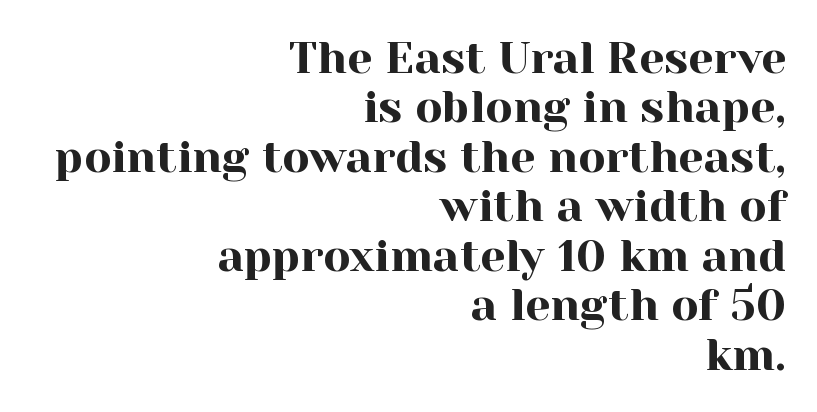
{"serif": "yes", "italic": "no", "width": "normal", "x_height": "medium", "monospaced": "no", "underline": "no", "align": "right", "line_spacing": "tight", "line_spacing_ratio": 1.1, "letter_spacing": "normal", "letter_spacing_em": 0.0, "glyph_px": 45}
